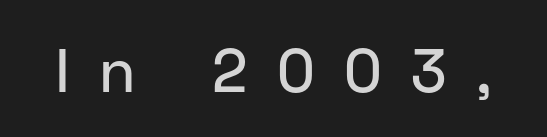
{"serif": "no", "italic": "no", "width": "normal", "stroke_contrast": "low", "x_height": "medium", "monospaced": "no", "underline": "no", "letter_spacing": "wide", "letter_spacing_em": 0.48, "glyph_px": 61}
